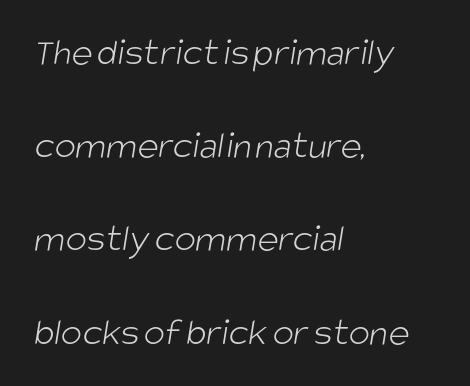
The image shows 40 px light, condensed sans-serif type; set left-aligned, loose line spacing (2.33x), normal letter spacing, not underlined; low stroke contrast and a large x-height.
